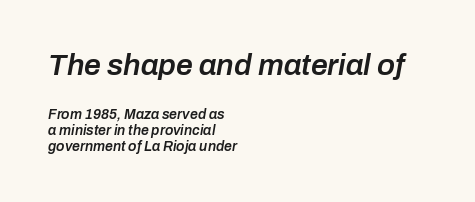
The image shows 30 px semibold type, italic (leaning right); set left-aligned, tight line spacing (1.13x), normal letter spacing, not underlined; the first (top) block is 2.14x larger; low stroke contrast and a medium x-height.
